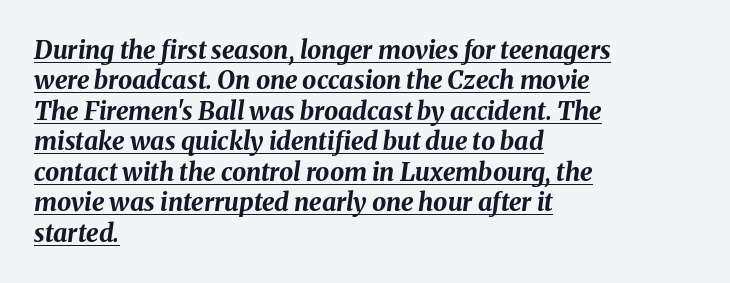
{"italic": "yes", "lean": "right", "slant_degrees": 8, "bold": "yes", "underline": "yes", "align": "left", "line_spacing_ratio": 1.22, "letter_spacing": "normal", "letter_spacing_em": 0.0, "glyph_px": 25}
